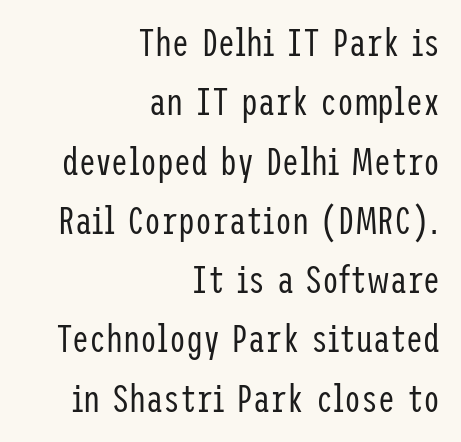
The typesetter chose a ragged-left arrangement here. A typesetter would label this face a sans. What's the leading like? Ordinary, nothing unusual. Think standard paragraph weight, or any step lighter than that. Nope, not italic — everything's standing straight.
